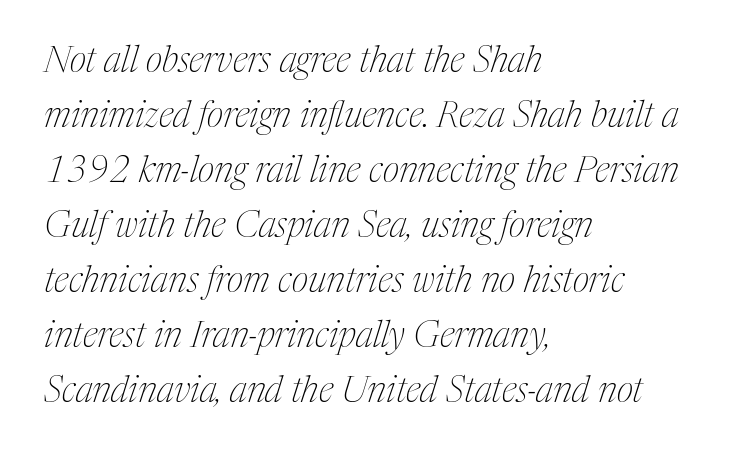
Observe the ordinary spacing: letters are neighbours, not strangers. The characters display serif detailing at their extremities. Reading down the block, your eye returns to a fixed left position each line. Check the space under the baseline: it is left empty. A typesetter would call this leading conventional body-copy spacing. The font sits on the lighter half of the weight spectrum, regular included.
